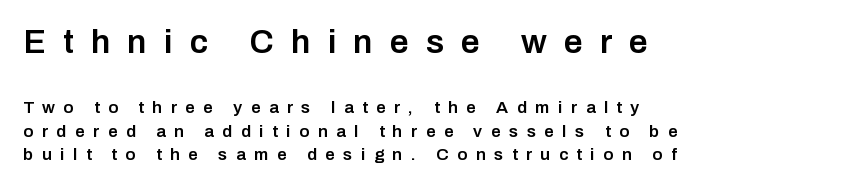
Each line starts at the same left margin while the right side varies. Weight: semibold (demi). Letterform terminals end flat and unadorned throughout the passage. Nope, not italic — everything's standing straight. One glance says typical: line gaps are just what's usual. The passage shown has open, widely tracked lettering throughout.
